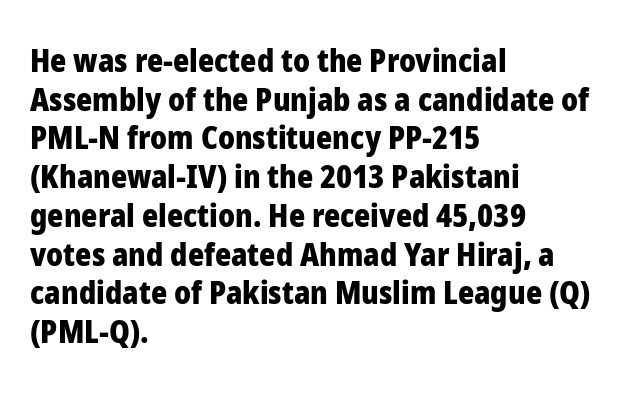
Anything drawn beneath the words? Only blank space. All the whitespace from short lines collects on the right. A typesetter would mark this as roman, not italic. The letters sit at their default tracking, neither squeezed nor spread.
